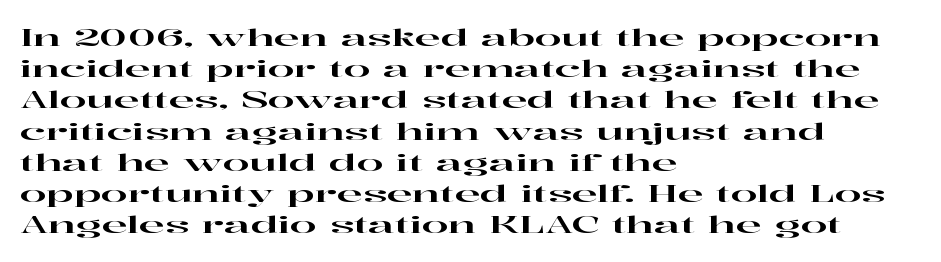
The image shows 24 px text type, upright; set left-aligned, normal line spacing (1.3x), normal letter spacing, not underlined.
